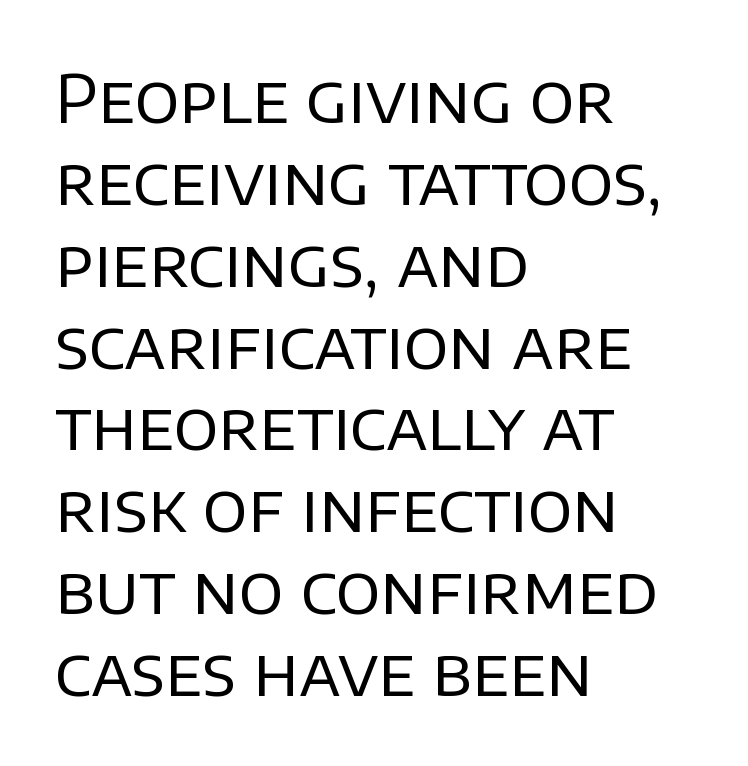
Q: Is the text bold? A: No.
Q: Is the text italic (slanted)? A: No, it is upright.
Q: Is the typeface a serif or a sans-serif typeface? A: Sans-serif.
Q: Is the text underlined? A: No.
Q: How is the paragraph aligned? A: Left-aligned.
Q: Is the spacing between letters normal or unusually wide? A: Normal.
Q: Width (condensed, normal, or wide)? A: Normal.
Q: Stroke contrast? A: Low.
Q: x-height? A: Large.
Q: Monospaced? A: No.
